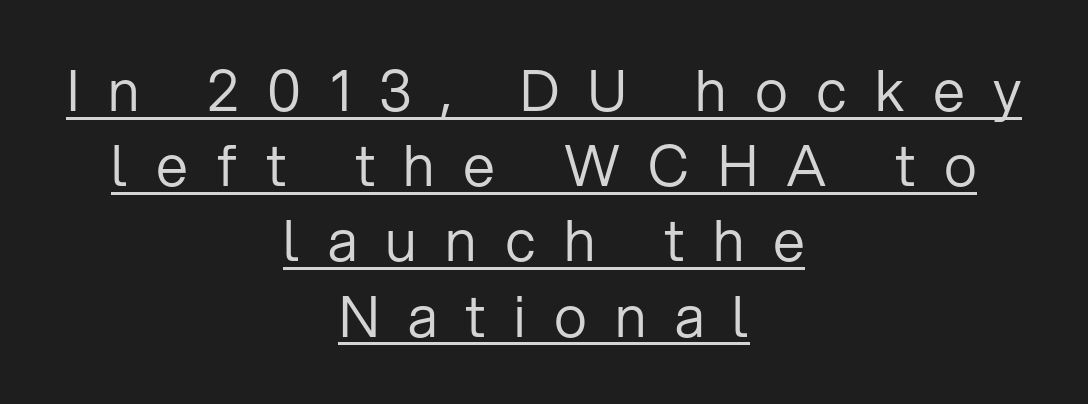
Ascenders rise straight up at ninety degrees. Check the space under the baseline: a stroke is drawn there. The rag falls on both sides of this text block equally. Here the glyphs are tracked loosely, breaking word shapes into spaced letters. The leading is moderate, giving the passage an even texture. These lines are rendered in a variable-pitch font.
